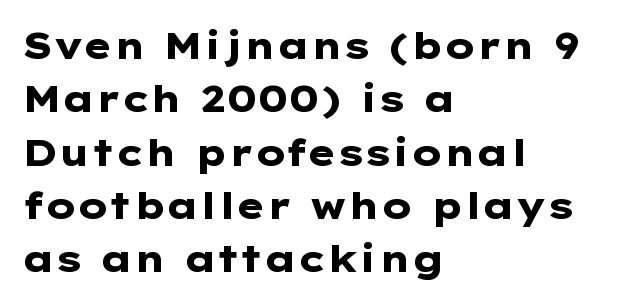
{"serif": "no", "italic": "no", "bold": "yes", "weight": "heavy", "width": "wide", "stroke_contrast": "low", "x_height": "medium", "monospaced": "no", "underline": "no", "align": "left", "line_spacing": "normal", "line_spacing_ratio": 1.44, "letter_spacing": "normal", "letter_spacing_em": 0.0, "glyph_px": 37}
